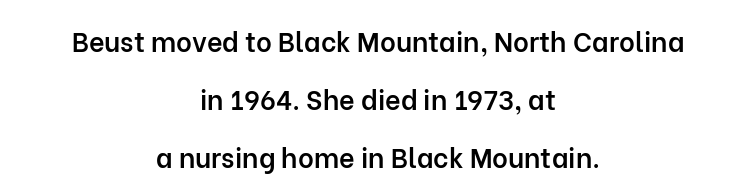
The image shows 27 px text type, upright; set centered, loose line spacing (2.15x), normal letter spacing, not underlined.
